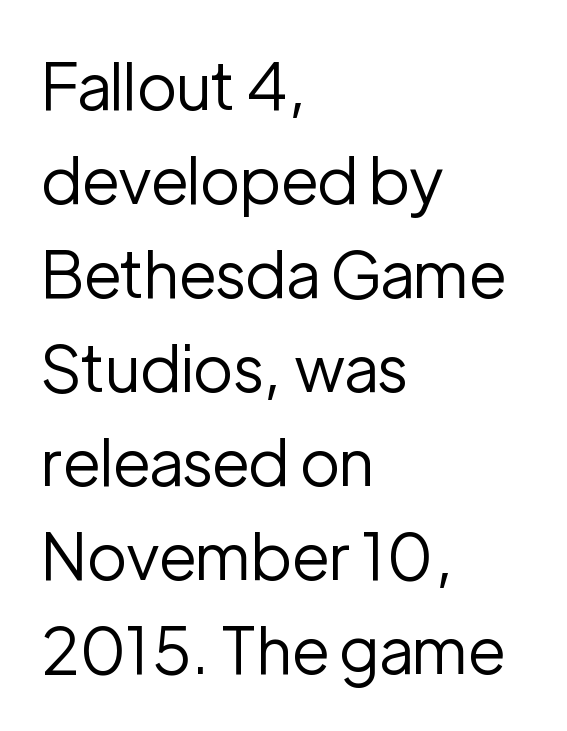
Q: Is the text bold? A: No.
Q: Is the text italic (slanted)? A: No, it is upright.
Q: Is the typeface a serif or a sans-serif typeface? A: Sans-serif.
Q: Is the text underlined? A: No.
Q: How is the paragraph aligned? A: Left-aligned.
Q: Is the spacing between letters normal or unusually wide? A: Normal.
Q: Is the spacing between lines tight, normal or loose? A: Normal.
Q: Width (condensed, normal, or wide)? A: Normal.
Q: Stroke contrast? A: Low.
Q: x-height? A: Medium.
Q: Monospaced? A: No.
